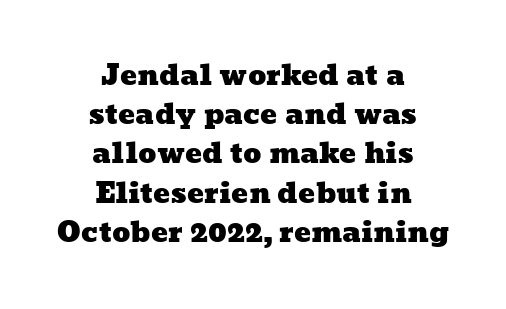
Students, note that the glyphs here touch the page at normal intervals. Proportional: the letters do not fall into vertical columns. The block of text has a typical density, with ordinary space between rows. Where is the straight margin? There isn't one; the lines are centered. Honestly, there is no underline to notice here at all.
